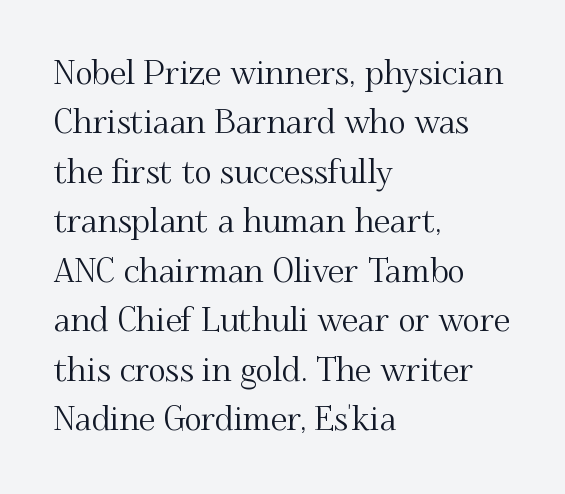
{"serif": "yes", "italic": "no", "width": "normal", "stroke_contrast": "medium", "x_height": "small", "monospaced": "no", "underline": "no", "align": "left", "line_spacing": "normal", "line_spacing_ratio": 1.5, "letter_spacing": "normal", "letter_spacing_em": 0.0, "glyph_px": 33}
